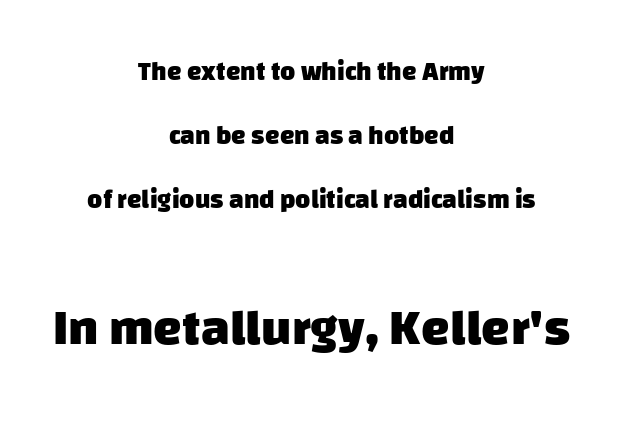
Q: Is the text bold? A: Yes.
Q: Is the typeface a serif or a sans-serif typeface? A: Sans-serif.
Q: Is the text underlined? A: No.
Q: How is the paragraph aligned? A: Centered.
Q: Is the spacing between letters normal or unusually wide? A: Normal.
Q: Is the spacing between lines tight, normal or loose? A: Loose.
Q: Which block of text is set in a larger size, the first (top) or the second (bottom)? A: The second (bottom) one.
Q: Width (condensed, normal, or wide)? A: Normal.
Q: Stroke contrast? A: Low.
Q: x-height? A: Large.
Q: Monospaced? A: No.
